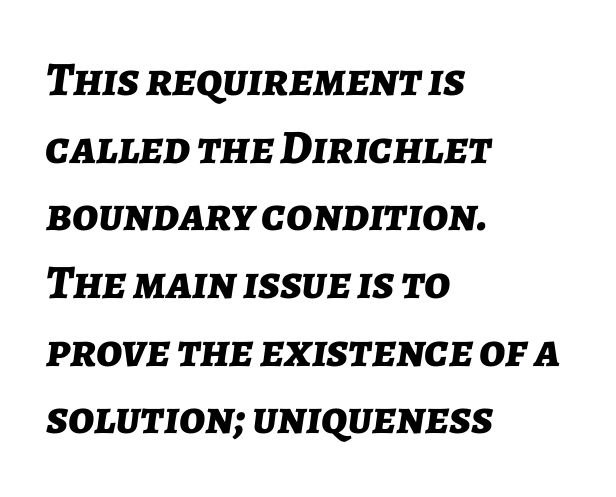
The image shows 48 px bold type, italic (leaning right); set left-aligned, normal line spacing (1.41x), normal letter spacing, not underlined; low stroke contrast and a medium x-height.
